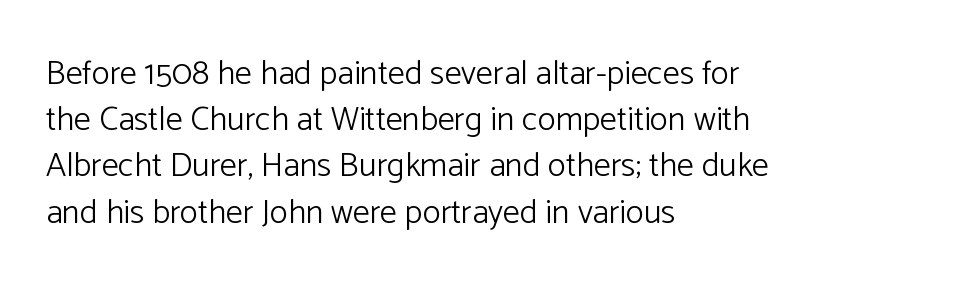
Q: Is the text bold? A: No.
Q: Is the text italic (slanted)? A: No, it is upright.
Q: Is the typeface a serif or a sans-serif typeface? A: Sans-serif.
Q: Is the text underlined? A: No.
Q: How is the paragraph aligned? A: Left-aligned.
Q: Is the spacing between letters normal or unusually wide? A: Normal.
Q: Is the spacing between lines tight, normal or loose? A: Normal.
Q: Width (condensed, normal, or wide)? A: Normal.
Q: Stroke contrast? A: Low.
Q: x-height? A: Medium.
Q: Monospaced? A: No.
